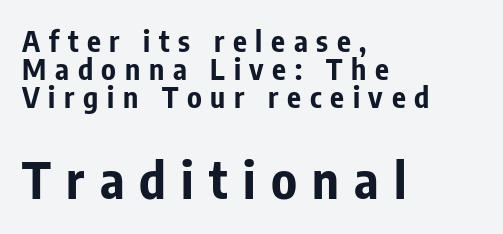
Tracking here is generous; glyphs stand well apart from one another. Which chunk is bigger? The second one — the bottom block dwarfs the top. Lines of text with bare space underneath. Posture: upright roman.
